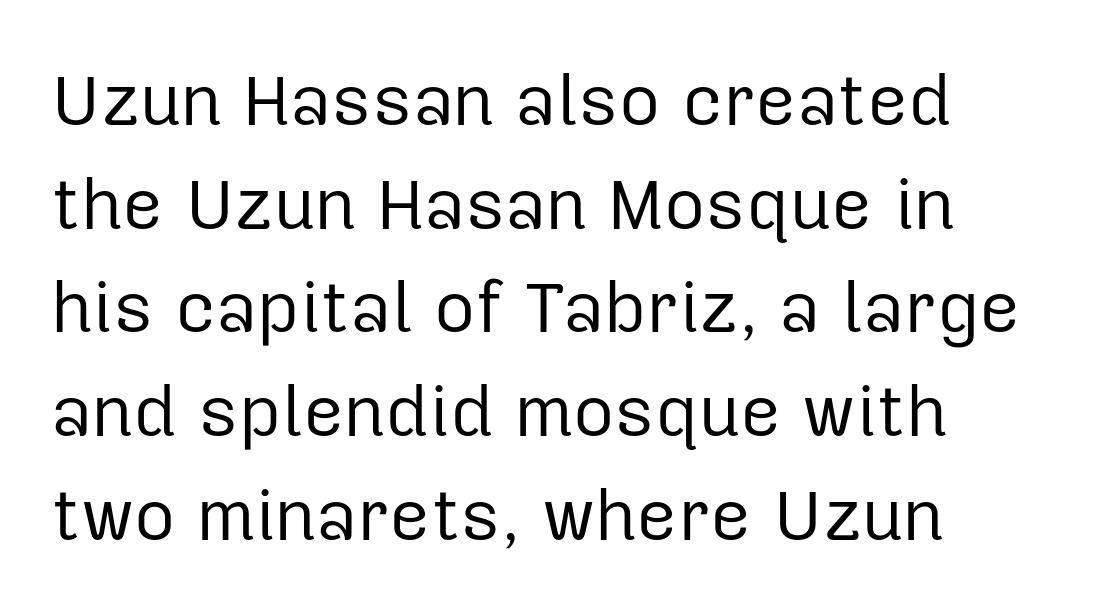
{"serif": "no", "italic": "no", "bold": "no", "weight": "regular", "width": "normal", "stroke_contrast": "low", "x_height": "medium", "monospaced": "no", "underline": "no", "align": "left", "line_spacing": "normal", "line_spacing_ratio": 1.46, "letter_spacing": "normal", "letter_spacing_em": 0.0, "glyph_px": 71}
